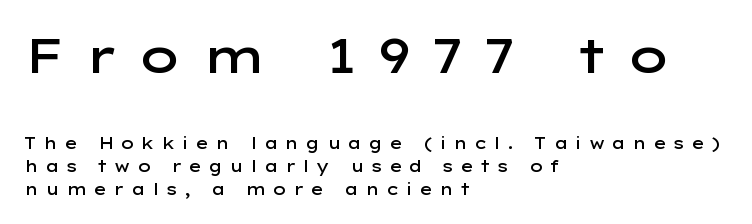
{"serif": "no", "italic": "no", "bold": "semi", "weight": "semibold", "width": "wide", "stroke_contrast": "low", "x_height": "medium", "monospaced": "no", "underline": "no", "align": "left", "line_spacing": "normal", "line_spacing_ratio": 1.43, "letter_spacing": "wide", "letter_spacing_em": 0.38, "larger_block": "first", "size_ratio": 3.06, "glyph_px": 49}
